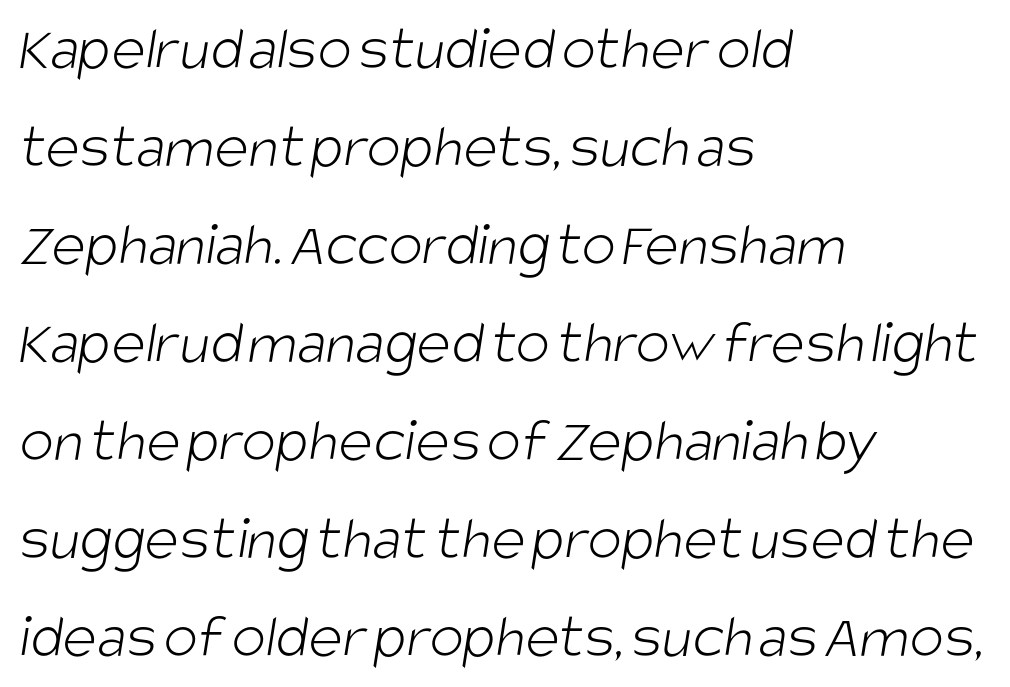
{"serif": "no", "bold": "no", "weight": "light", "width": "condensed", "stroke_contrast": "low", "x_height": "large", "monospaced": "no", "underline": "no", "align": "left", "line_spacing": "normal", "line_spacing_ratio": 1.53, "letter_spacing": "normal", "letter_spacing_em": 0.0, "glyph_px": 64}
